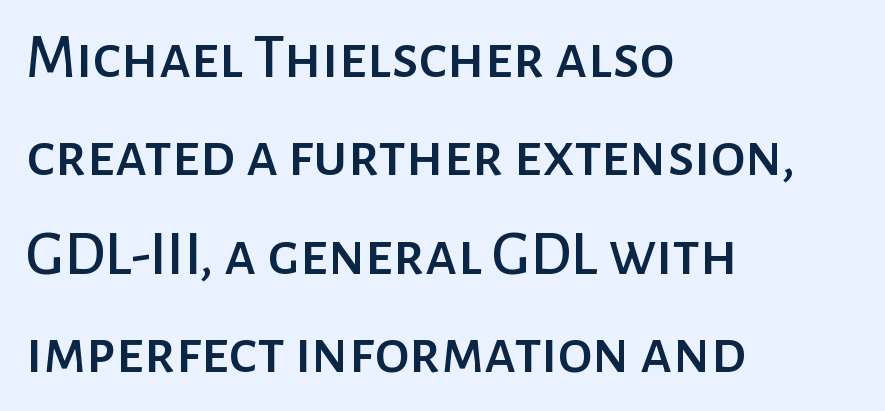
The rendering keeps characters at their native spacing. Just letters on the line, the space beneath them empty. A typesetter would call this proportional, since set widths differ per character. Whoever set this chose a conventional vertical rhythm. A typesetter would mark this as roman, not italic.
